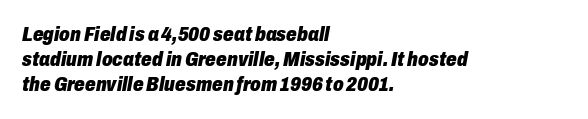
{"italic": "yes", "lean": "right", "slant_degrees": 10, "bold": "yes", "underline": "no", "align": "left", "line_spacing_ratio": 1.2, "letter_spacing": "normal", "letter_spacing_em": 0.0, "glyph_px": 21}
